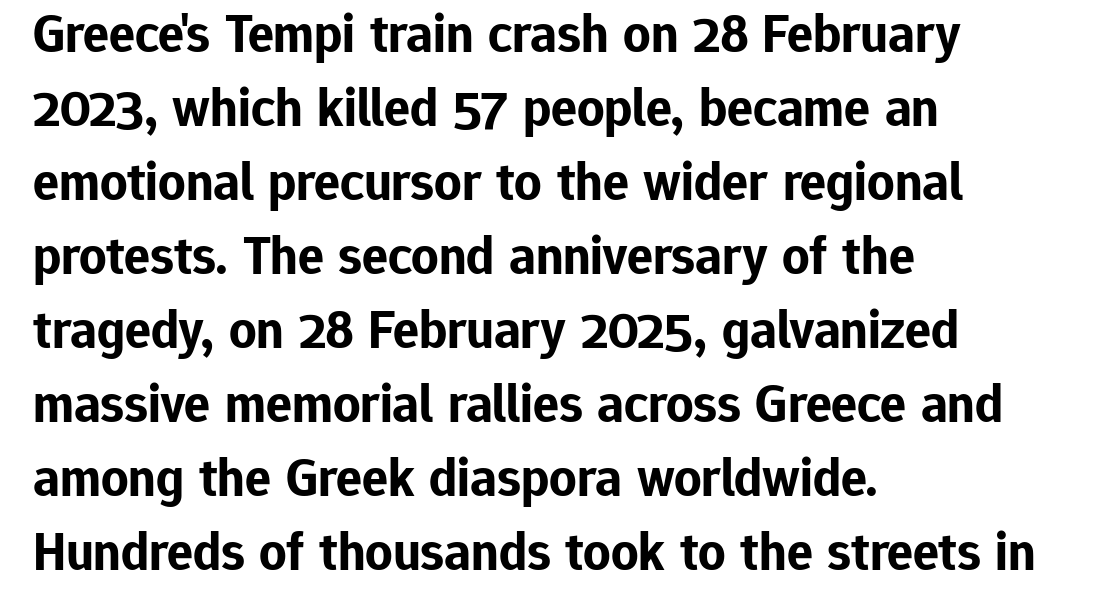
Look at the tracking — it's just the regular setting, nothing added. In CSS terms this would be text-align: left. Each letter's strokes conclude bluntly, with no projecting serifs. A normal amount of white space separates one row of letters from the next. Summary of weight: heavy, a full bold.
